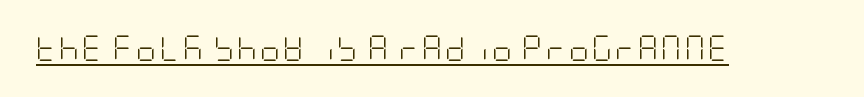
{"italic": "no", "bold": "no", "underline": "yes", "glyph_px": 25}
